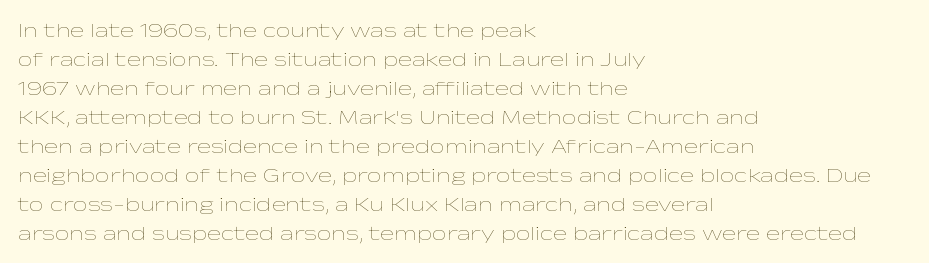
The image shows 21 px text type, upright; set left-aligned, normal line spacing (1.38x), normal letter spacing, not underlined.
